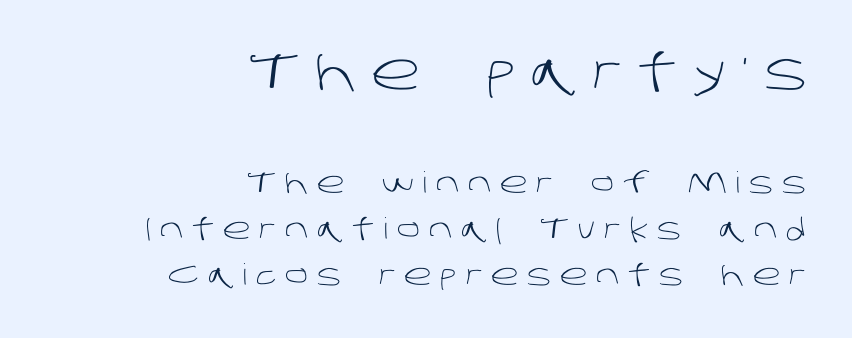
Q: Is the text bold? A: No.
Q: Is the typeface a serif or a sans-serif typeface? A: Sans-serif.
Q: Is the text underlined? A: No.
Q: How is the paragraph aligned? A: Right-aligned.
Q: Is the spacing between letters normal or unusually wide? A: Unusually wide.
Q: Is the spacing between lines tight, normal or loose? A: Normal.
Q: Which block of text is set in a larger size, the first (top) or the second (bottom)? A: The first (top) one.
Q: Width (condensed, normal, or wide)? A: Normal.
Q: Stroke contrast? A: Low.
Q: x-height? A: Large.
Q: Monospaced? A: No.
